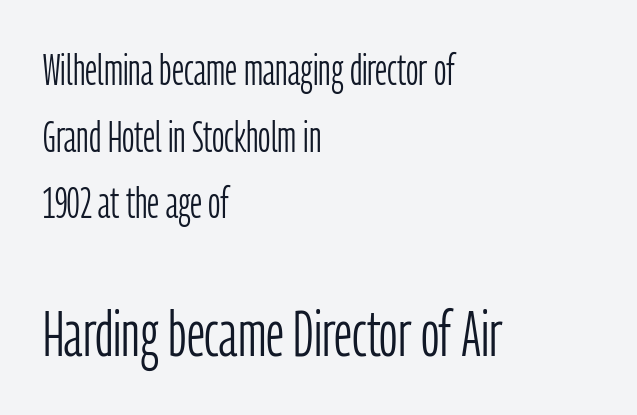
Q: Is the text bold? A: No.
Q: Is the text italic (slanted)? A: No, it is upright.
Q: Is the typeface a serif or a sans-serif typeface? A: Sans-serif.
Q: Is the text underlined? A: No.
Q: How is the paragraph aligned? A: Left-aligned.
Q: Is the spacing between letters normal or unusually wide? A: Normal.
Q: Is the spacing between lines tight, normal or loose? A: Normal.
Q: Which block of text is set in a larger size, the first (top) or the second (bottom)? A: The second (bottom) one.
Q: Width (condensed, normal, or wide)? A: Condensed.
Q: Stroke contrast? A: Low.
Q: x-height? A: Medium.
Q: Monospaced? A: No.
